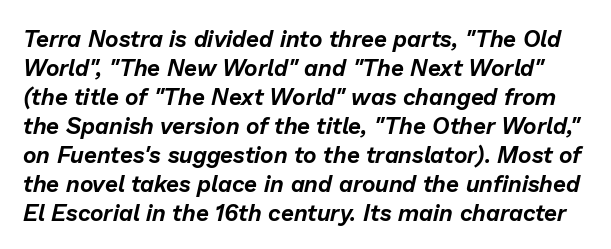
Check the space under the baseline: it is left empty. It's the slanting kind of type. No extra tracking has been applied to these lines. What's the leading like? Ordinary, nothing unusual.
